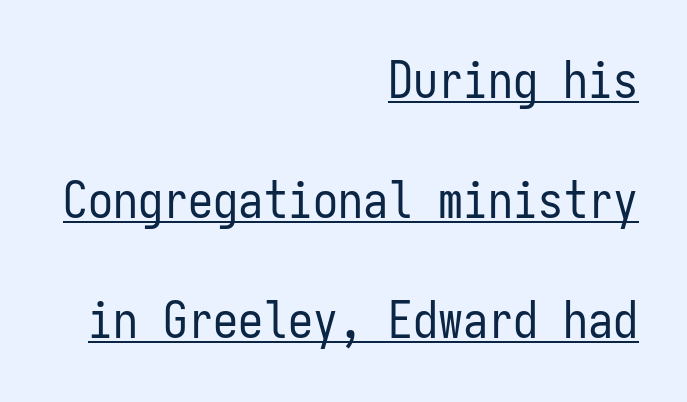
Q: Is the text bold? A: No.
Q: Is the text italic (slanted)? A: No, it is upright.
Q: Is the typeface a serif or a sans-serif typeface? A: Sans-serif.
Q: Is the text underlined? A: Yes.
Q: How is the paragraph aligned? A: Right-aligned.
Q: Is the spacing between letters normal or unusually wide? A: Normal.
Q: Is the spacing between lines tight, normal or loose? A: Loose.
Q: Width (condensed, normal, or wide)? A: Condensed.
Q: Stroke contrast? A: Low.
Q: x-height? A: Medium.
Q: Monospaced? A: Yes.
